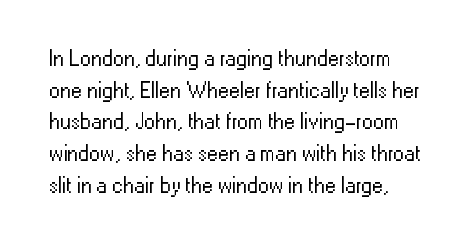
Q: Is the text bold? A: No.
Q: Is the text italic (slanted)? A: No, it is upright.
Q: Is the text underlined? A: No.
Q: Is the spacing between letters normal or unusually wide? A: Normal.
Q: Is the spacing between lines tight, normal or loose? A: Normal.
